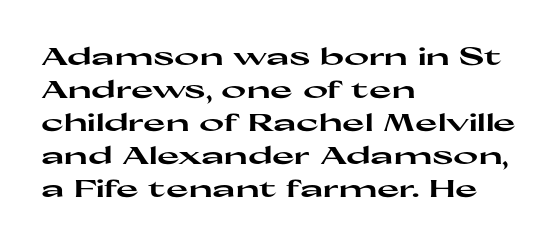
{"italic": "no", "bold": "yes", "underline": "no", "align": "left", "line_spacing": "normal", "line_spacing_ratio": 1.37, "letter_spacing": "normal", "letter_spacing_em": 0.0, "glyph_px": 24}
